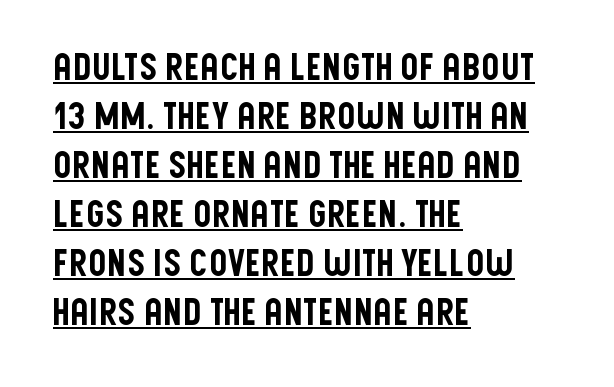
Q: Is the text italic (slanted)? A: No, it is upright.
Q: Is the typeface a serif or a sans-serif typeface? A: Sans-serif.
Q: Is the text underlined? A: Yes.
Q: How is the paragraph aligned? A: Left-aligned.
Q: Is the spacing between letters normal or unusually wide? A: Normal.
Q: Is the spacing between lines tight, normal or loose? A: Normal.
Q: Width (condensed, normal, or wide)? A: Condensed.
Q: Stroke contrast? A: Low.
Q: x-height? A: Large.
Q: Monospaced? A: No.
